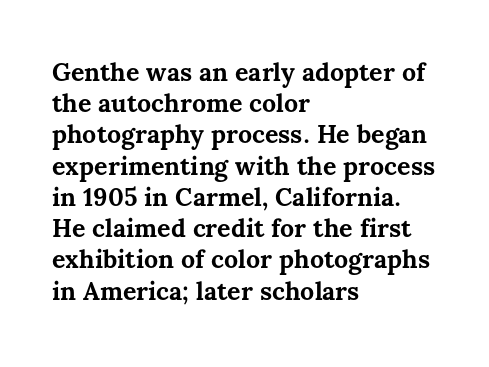
Q: Is the text bold? A: Yes.
Q: Is the text italic (slanted)? A: No, it is upright.
Q: Is the text underlined? A: No.
Q: How is the paragraph aligned? A: Left-aligned.
Q: Is the spacing between letters normal or unusually wide? A: Normal.
Q: Is the spacing between lines tight, normal or loose? A: Normal.
